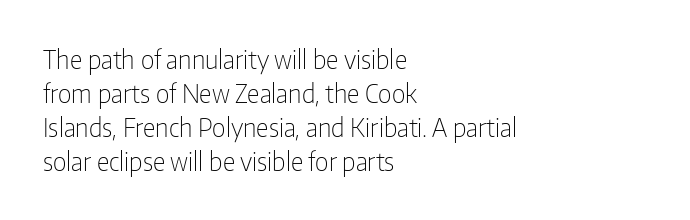
Q: Is the text bold? A: No.
Q: Is the text italic (slanted)? A: No, it is upright.
Q: Is the text underlined? A: No.
Q: How is the paragraph aligned? A: Left-aligned.
Q: Is the spacing between letters normal or unusually wide? A: Normal.
Q: Is the spacing between lines tight, normal or loose? A: Normal.
